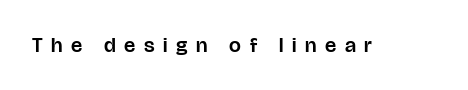
Q: Is the text italic (slanted)? A: No, it is upright.
Q: Is the text underlined? A: No.
Q: Is the spacing between letters normal or unusually wide? A: Unusually wide.
